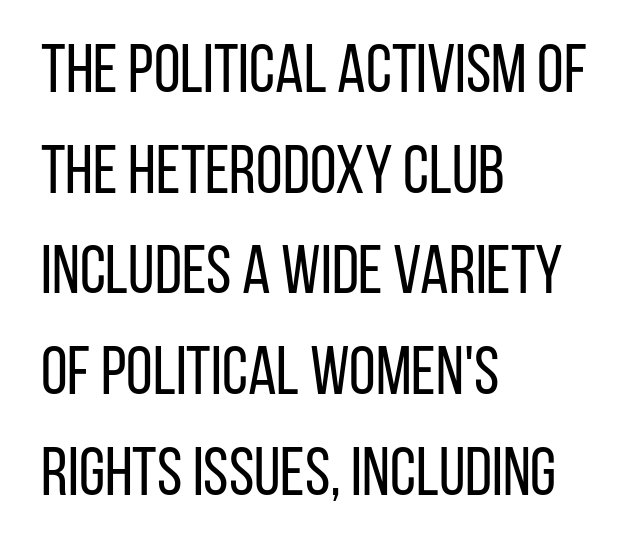
Lines of text with bare space underneath. Does the type have serifs? No, each stem ends abruptly. Compared with typical paragraphs, the rows here are spaced about the same. If you drew a line through each stem, it would be perfectly vertical.
